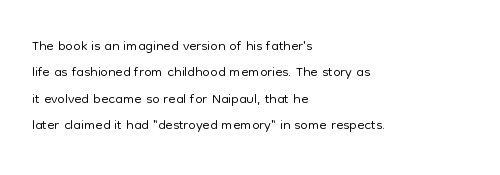
The rendering uses a moderate line-height, typical for paragraphs. Only glyphs here, with clear space below each row. The passage is arranged the way most books set body copy — flush left. Spacing between characters is what you'd get straight out of the box.
